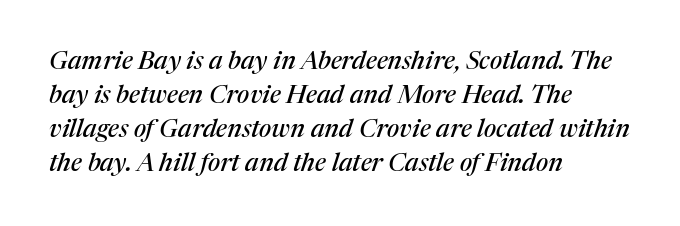
Q: Is the text italic (slanted)? A: Yes, it leans right by about 17 degrees.
Q: Is the text underlined? A: No.
Q: How is the paragraph aligned? A: Left-aligned.
Q: Is the spacing between letters normal or unusually wide? A: Normal.
Q: Is the spacing between lines tight, normal or loose? A: Normal.
